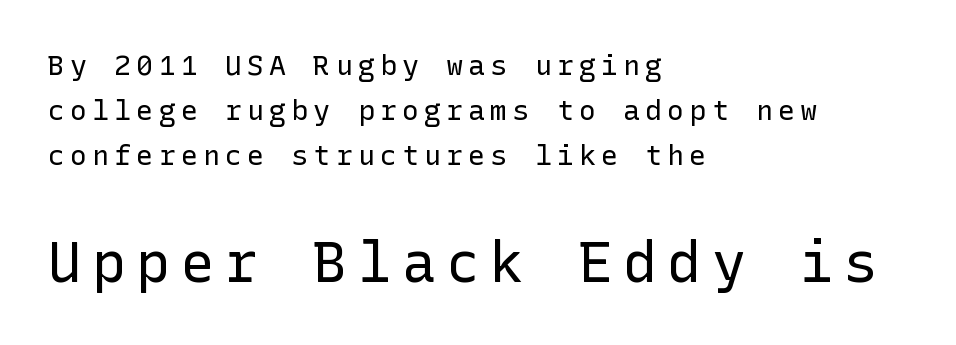
{"serif": "no", "italic": "no", "bold": "no", "weight": "regular", "width": "normal", "stroke_contrast": "low", "x_height": "medium", "underline": "no", "align": "left", "line_spacing": "normal", "line_spacing_ratio": 1.61, "larger_block": "second", "size_ratio": 2.0, "glyph_px": 56}
